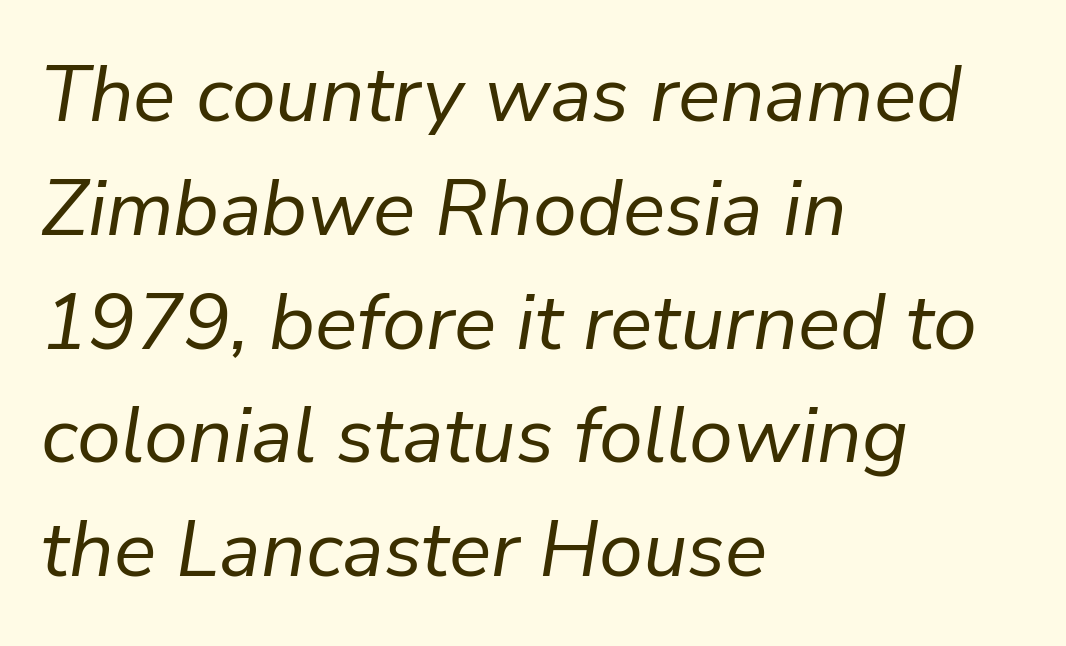
On a weight scale, this lands at 450 or below. Beneath every word, the page is bare. The lines in this sample share a left origin and differ only in where they stop. The passage shown has conventional tracking throughout.
